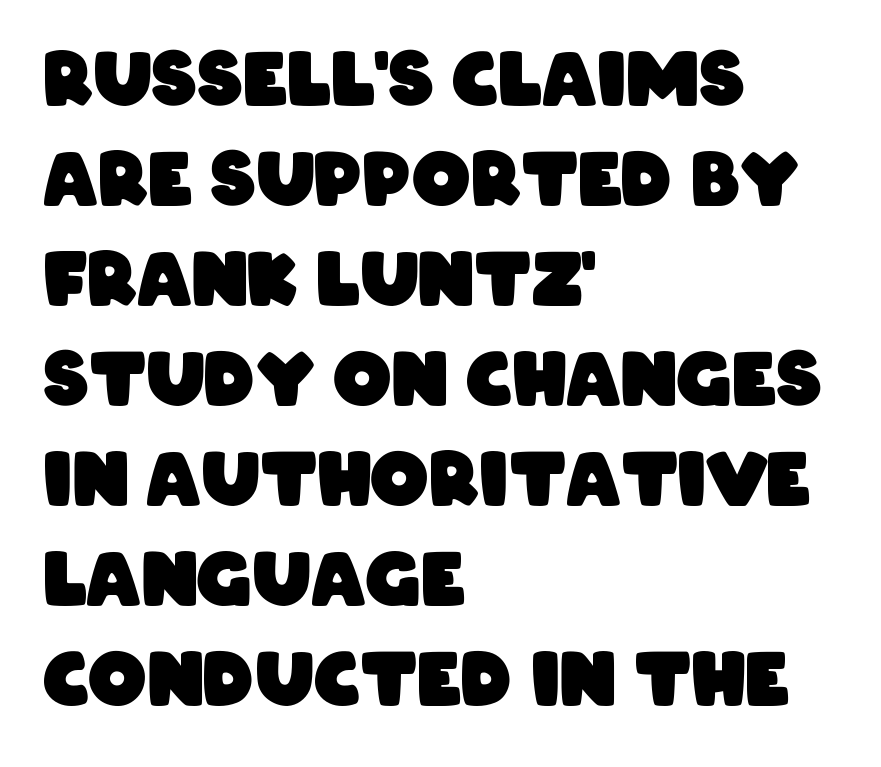
{"serif": "no", "bold": "yes", "weight": "heavy", "width": "condensed", "stroke_contrast": "low", "x_height": "large", "monospaced": "no", "underline": "no", "align": "left", "line_spacing": "normal", "line_spacing_ratio": 1.37, "letter_spacing": "normal", "letter_spacing_em": 0.0, "glyph_px": 73}
